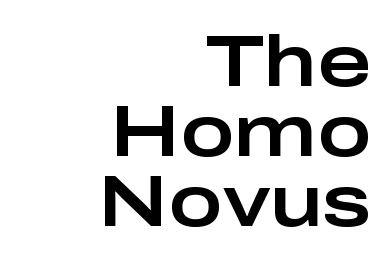
{"serif": "no", "italic": "no", "width": "wide", "stroke_contrast": "low", "x_height": "medium", "monospaced": "no", "underline": "no", "align": "right", "line_spacing": "tight", "line_spacing_ratio": 0.96, "letter_spacing": "normal", "letter_spacing_em": 0.0, "glyph_px": 73}
